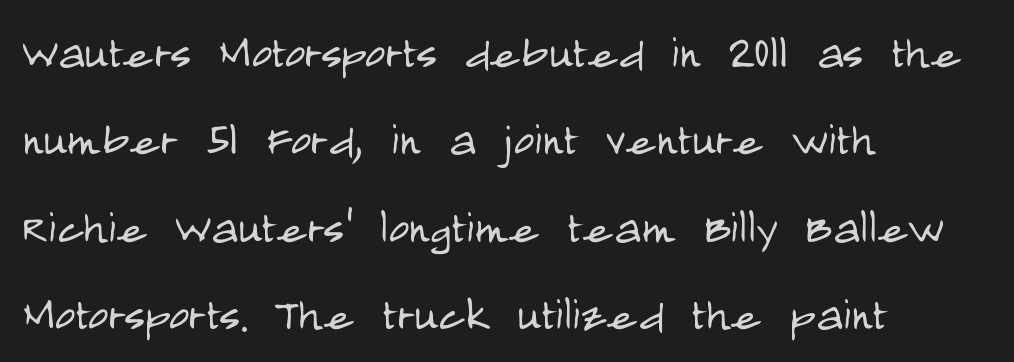
Q: Is the text bold? A: No.
Q: Is the text italic (slanted)? A: No, it is upright.
Q: Is the typeface a serif or a sans-serif typeface? A: Sans-serif.
Q: Is the text underlined? A: No.
Q: How is the paragraph aligned? A: Left-aligned.
Q: Is the spacing between letters normal or unusually wide? A: Normal.
Q: Is the spacing between lines tight, normal or loose? A: Normal.
Q: Width (condensed, normal, or wide)? A: Condensed.
Q: Stroke contrast? A: Low.
Q: x-height? A: Large.
Q: Monospaced? A: No.
